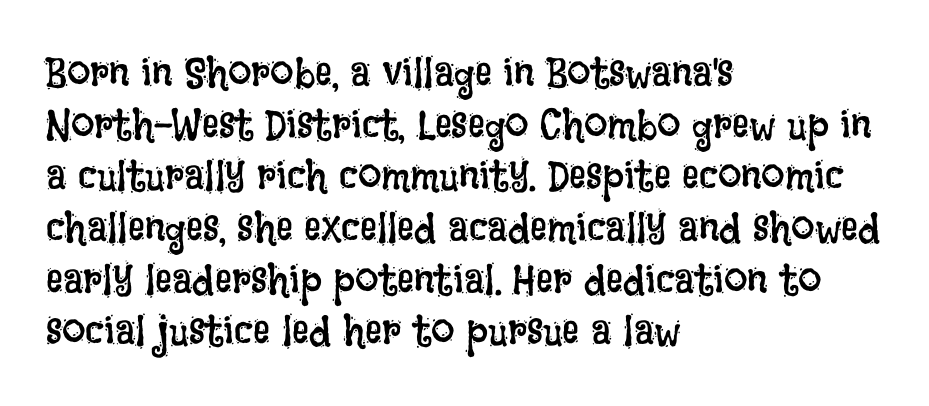
The zone under the glyphs is completely vacant. Unlike italic type, these characters show no tilt at all. Is the letter spacing exaggerated? No — it looks like the ordinary default. One-word summary of the alignment: left. A light-to-regular cut is what we see here. Each letter keeps its own natural width here, so spacing adapts to shape.
